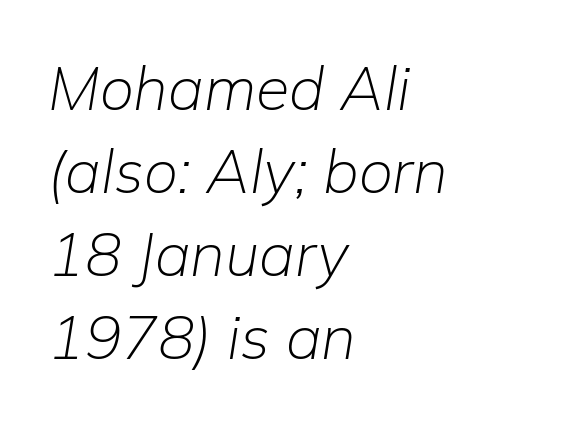
The image shows 61 px light type, italic (leaning right); set left-aligned, normal line spacing (1.36x), normal letter spacing, not underlined; low stroke contrast and a medium x-height.
